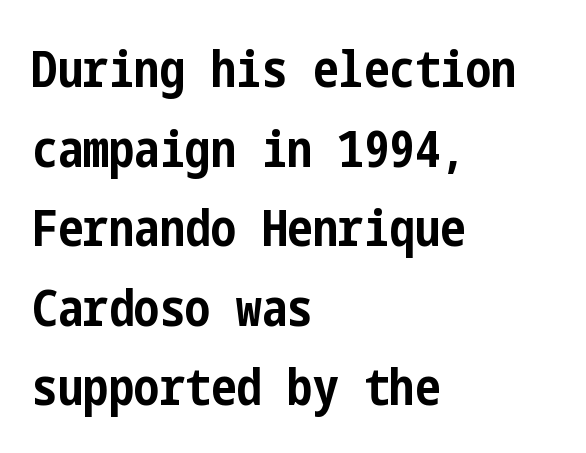
Is the block centered? No — it sits flush against the left margin. Ordinary non-slanted type is in use. Thick stems and heavy bowls — unmistakably bold. Is this a sans? Yes — the strokes have no serifs. A typesetter would call this zero additional tracking. Summary of vertical rhythm: regular, with standard interline spacing.
